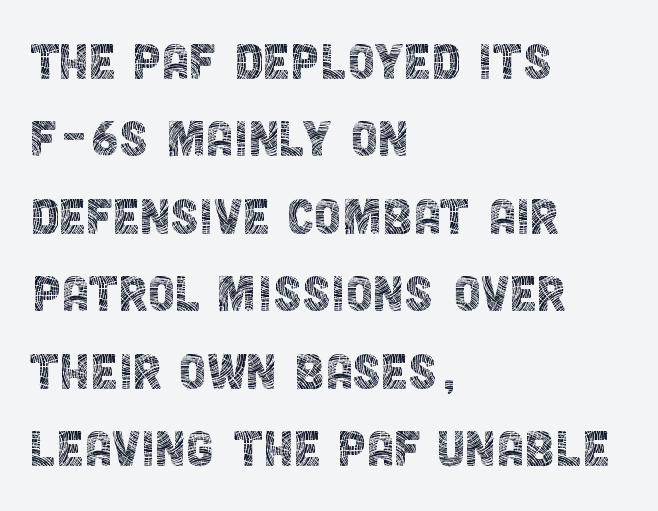
{"serif": "no", "italic": "no", "bold": "no", "weight": "thin", "width": "condensed", "x_height": "large", "monospaced": "no", "underline": "no", "align": "left", "line_spacing": "normal", "line_spacing_ratio": 1.25, "letter_spacing": "normal", "letter_spacing_em": 0.0, "glyph_px": 62}
